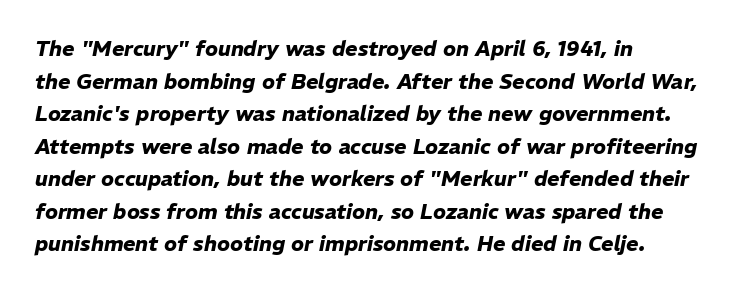
The image shows 21 px bold type, italic (leaning right); set left-aligned, normal line spacing (1.55x), normal letter spacing, not underlined.
